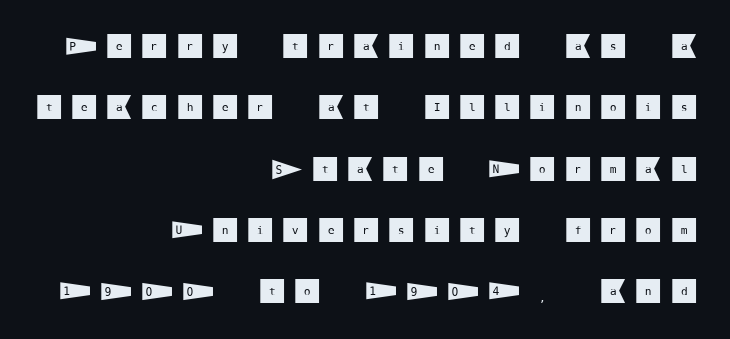
Visually the block forms a straight wall on the right and a jagged coastline on the left. The passage shown is not underscored anywhere. You could fit nearly another row in the gap between these rows. Characters remain perfectly vertical along every line.
